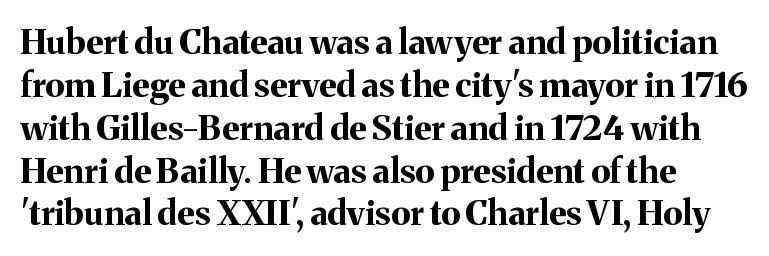
{"serif": "yes", "italic": "no", "bold": "yes", "weight": "bold", "width": "normal", "stroke_contrast": "medium", "x_height": "medium", "monospaced": "no", "underline": "no", "align": "left", "line_spacing": "normal", "line_spacing_ratio": 1.26, "letter_spacing": "normal", "letter_spacing_em": 0.0, "glyph_px": 34}
